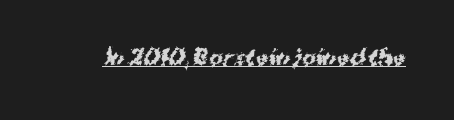
Q: Is the text bold? A: Yes.
Q: Is the text underlined? A: Yes.
Q: Is the spacing between letters normal or unusually wide? A: Normal.
